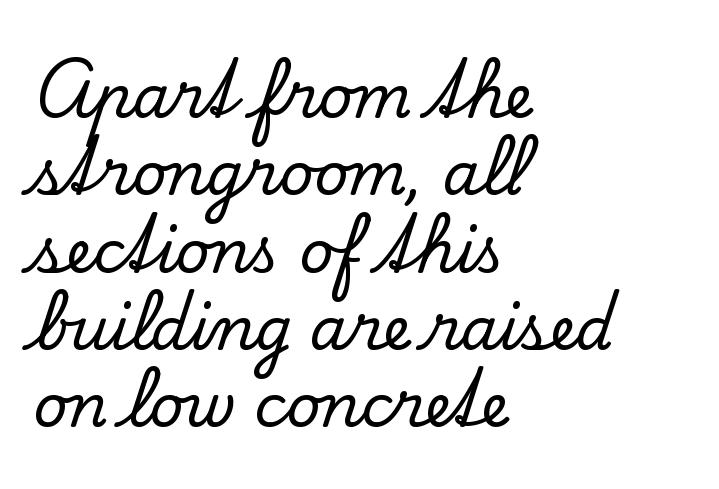
Q: Is the text italic (slanted)? A: Yes.
Q: Is the typeface a serif or a sans-serif typeface? A: Serif.
Q: Is the text underlined? A: No.
Q: How is the paragraph aligned? A: Left-aligned.
Q: Is the spacing between letters normal or unusually wide? A: Normal.
Q: Is the spacing between lines tight, normal or loose? A: Normal.
Q: Width (condensed, normal, or wide)? A: Normal.
Q: Stroke contrast? A: Low.
Q: x-height? A: Small.
Q: Monospaced? A: No.
